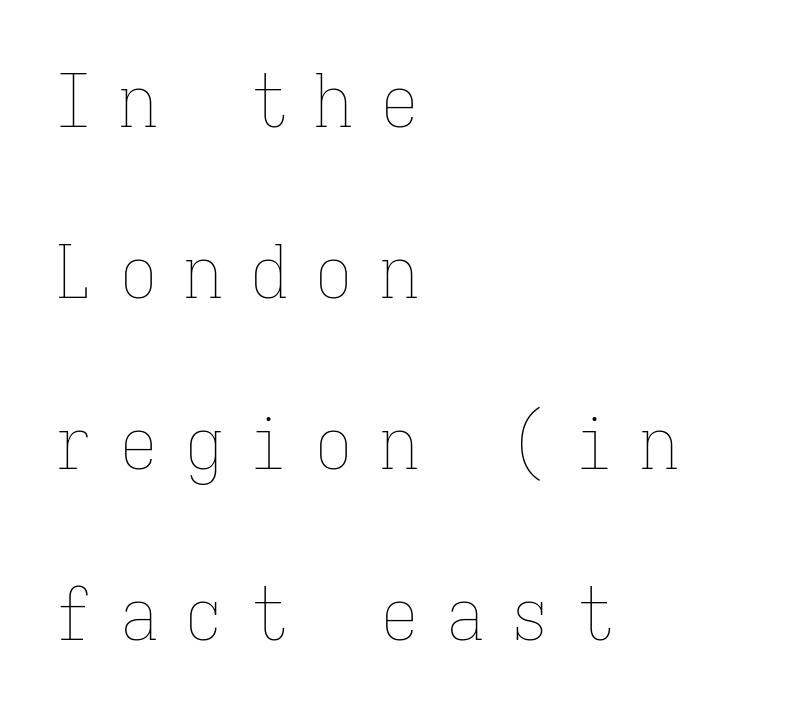
Q: Is the text bold? A: No.
Q: Is the text italic (slanted)? A: No, it is upright.
Q: Is the text underlined? A: No.
Q: How is the paragraph aligned? A: Left-aligned.
Q: Is the spacing between letters normal or unusually wide? A: Unusually wide.
Q: Is the spacing between lines tight, normal or loose? A: Loose.
Q: Width (condensed, normal, or wide)? A: Condensed.
Q: Stroke contrast? A: Low.
Q: x-height? A: Medium.
Q: Monospaced? A: Yes.
